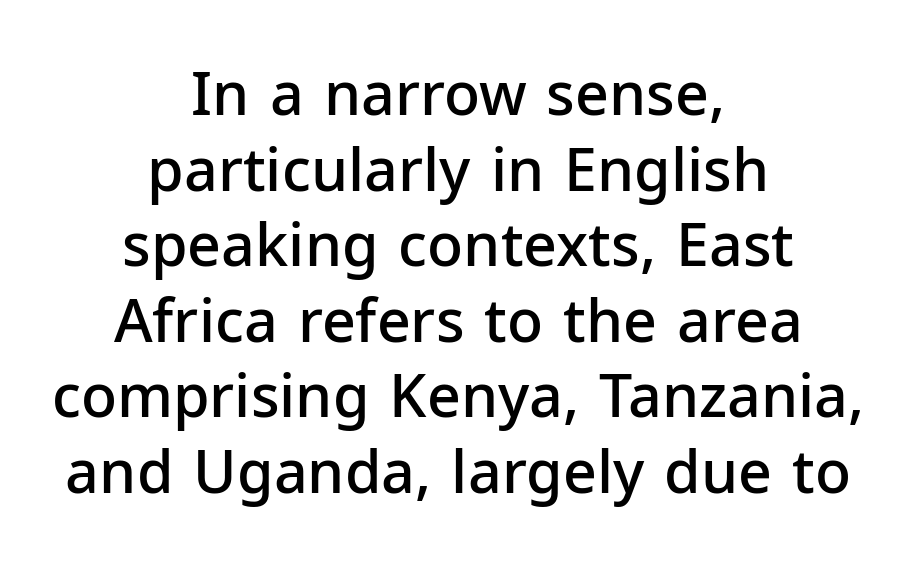
Q: Is the text bold? A: Semi-bold.
Q: Is the text italic (slanted)? A: No, it is upright.
Q: Is the typeface a serif or a sans-serif typeface? A: Sans-serif.
Q: Is the text underlined? A: No.
Q: How is the paragraph aligned? A: Centered.
Q: Is the spacing between letters normal or unusually wide? A: Normal.
Q: Is the spacing between lines tight, normal or loose? A: Normal.
Q: Width (condensed, normal, or wide)? A: Normal.
Q: Stroke contrast? A: Low.
Q: x-height? A: Medium.
Q: Monospaced? A: No.
